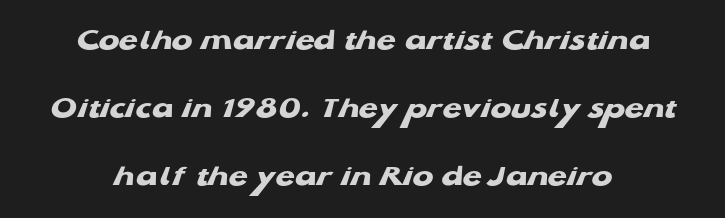
{"serif": "no", "bold": "yes", "weight": "heavy", "width": "wide", "stroke_contrast": "low", "x_height": "medium", "monospaced": "no", "underline": "no", "line_spacing": "loose", "line_spacing_ratio": 2.19, "letter_spacing": "normal", "letter_spacing_em": 0.0, "glyph_px": 31}
